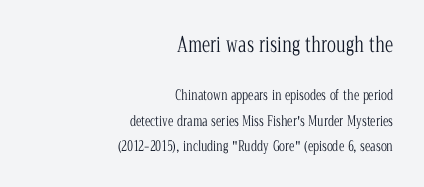
{"italic": "no", "bold": "no", "underline": "no", "align": "right", "line_spacing_ratio": 1.83, "letter_spacing": "normal", "letter_spacing_em": 0.0, "larger_block": "first", "size_ratio": 1.5, "glyph_px": 21}
